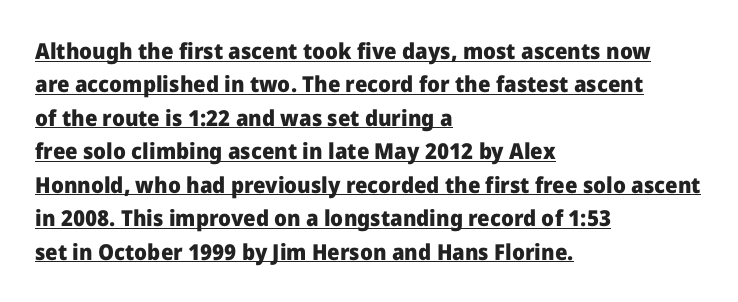
Rows of type keep a routine distance in the vertical direction. One-word summary of the alignment: left. Strokes here are thick enough to call this a true bold. A typesetter would call this zero additional tracking.
